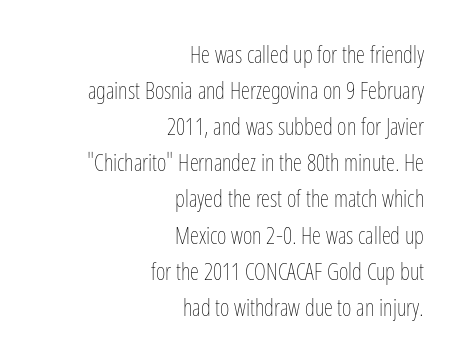
Q: Is the text bold? A: No.
Q: Is the text italic (slanted)? A: No, it is upright.
Q: Is the text underlined? A: No.
Q: How is the paragraph aligned? A: Right-aligned.
Q: Is the spacing between letters normal or unusually wide? A: Normal.
Q: Is the spacing between lines tight, normal or loose? A: Normal.
